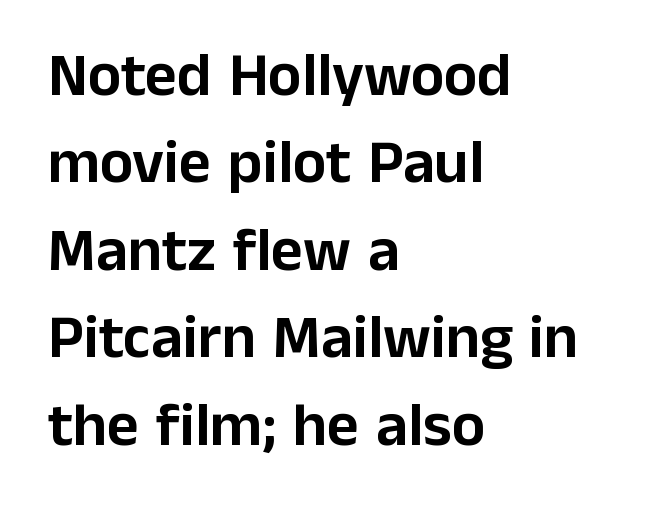
The image shows 62 px sans-serif type, upright; set left-aligned, normal line spacing (1.41x), normal letter spacing, not underlined; low stroke contrast and a medium x-height.
